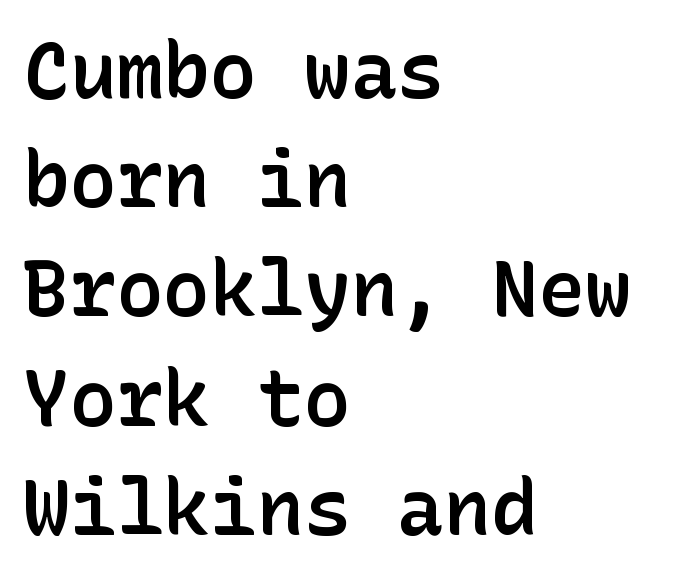
Q: Is the text bold? A: Semi-bold.
Q: Is the text italic (slanted)? A: No, it is upright.
Q: Is the typeface a serif or a sans-serif typeface? A: Sans-serif.
Q: Is the text underlined? A: No.
Q: How is the paragraph aligned? A: Left-aligned.
Q: Is the spacing between letters normal or unusually wide? A: Normal.
Q: Is the spacing between lines tight, normal or loose? A: Normal.
Q: Width (condensed, normal, or wide)? A: Normal.
Q: Stroke contrast? A: Low.
Q: x-height? A: Medium.
